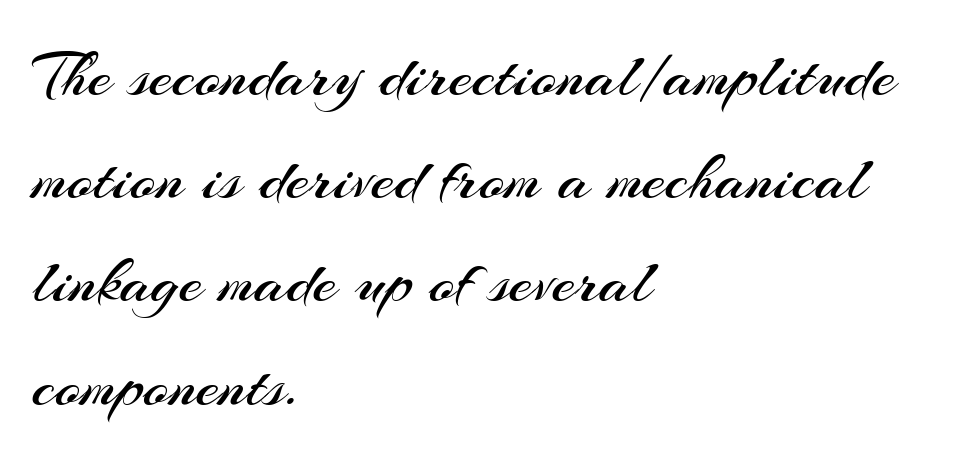
The image shows 67 px regular-weight sans-serif type; set left-aligned, normal line spacing (1.54x), normal letter spacing, not underlined; medium stroke contrast and a small x-height.
